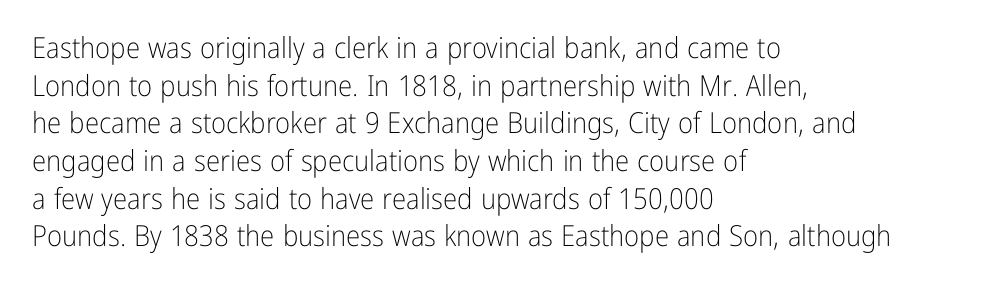
The image shows 29 px light, condensed sans-serif type, upright; set left-aligned, normal line spacing (1.3x), normal letter spacing, not underlined; low stroke contrast and a medium x-height.
